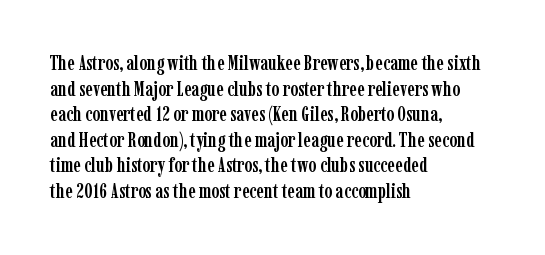
The image shows 21 px text type, upright; set left-aligned, line spacing 1.22x, normal letter spacing, not underlined.
